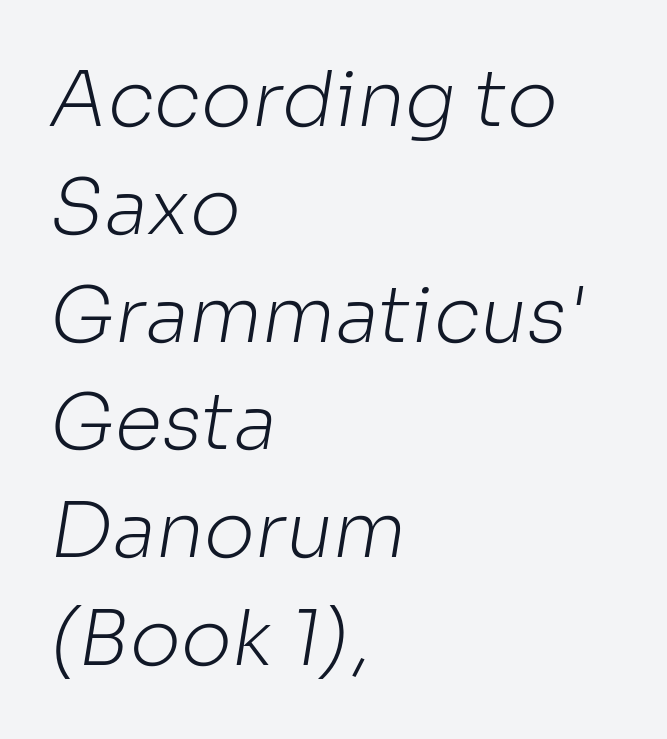
Stroke mass is kept to a normal reading level or below. I'd call this a sans setting — the letters go barefoot. Successive baselines arrive at the customary interval. The passage is arranged the way most books set body copy — flush left. Caption: standard tracking, unaltered. Looks like regular typesetting: each glyph gets only the width it needs.
